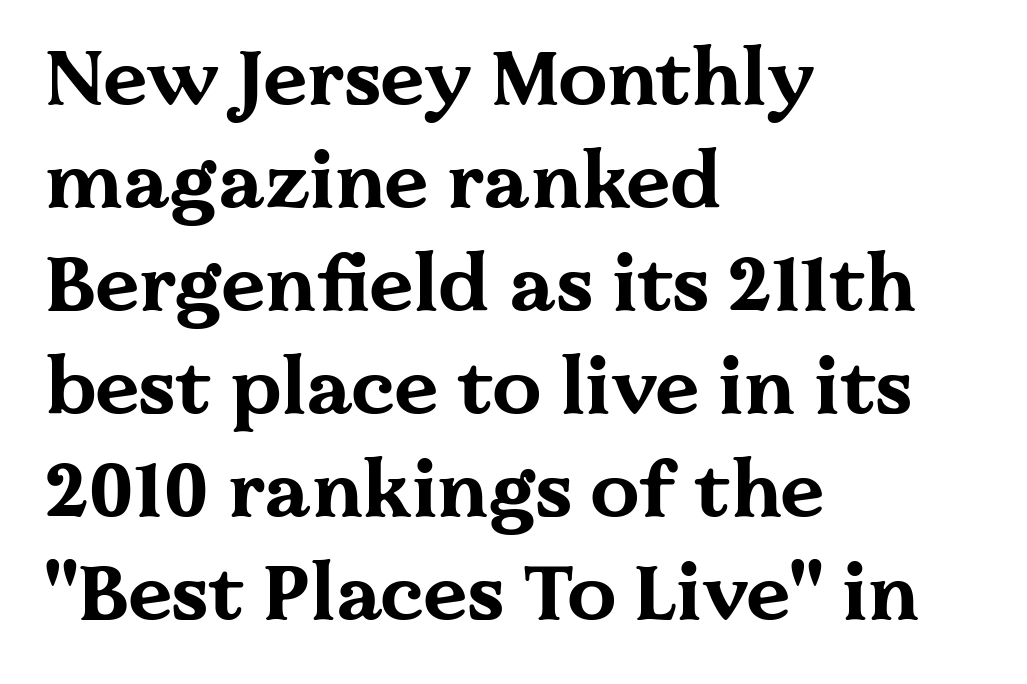
Q: Is the text bold? A: Yes.
Q: Is the text italic (slanted)? A: No, it is upright.
Q: Is the typeface a serif or a sans-serif typeface? A: Serif.
Q: Is the text underlined? A: No.
Q: How is the paragraph aligned? A: Left-aligned.
Q: Is the spacing between letters normal or unusually wide? A: Normal.
Q: Is the spacing between lines tight, normal or loose? A: Normal.
Q: Width (condensed, normal, or wide)? A: Wide.
Q: Stroke contrast? A: Medium.
Q: x-height? A: Medium.
Q: Monospaced? A: No.
